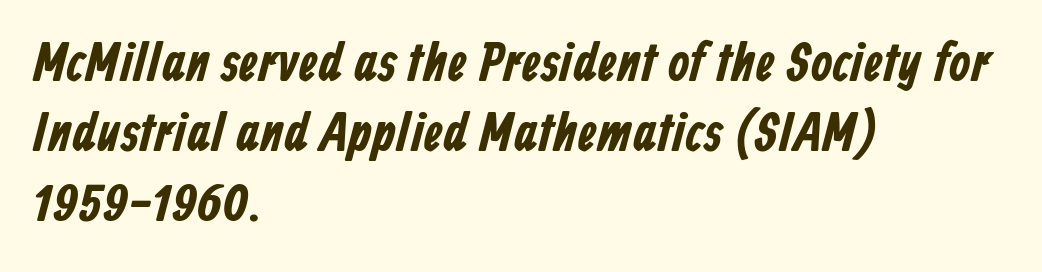
The image shows 55 px condensed sans-serif type; set left-aligned, normal line spacing (1.27x), normal letter spacing, not underlined; low stroke contrast and a medium x-height.
